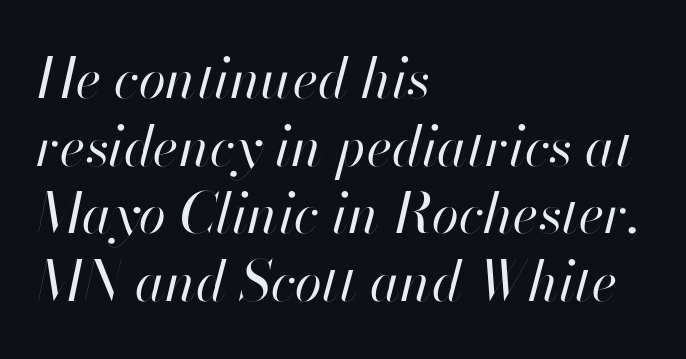
The image shows 55 px regular-weight type, italic (leaning right); set left-aligned, line spacing 1.23x, normal letter spacing, not underlined; high stroke contrast and a small x-height.
